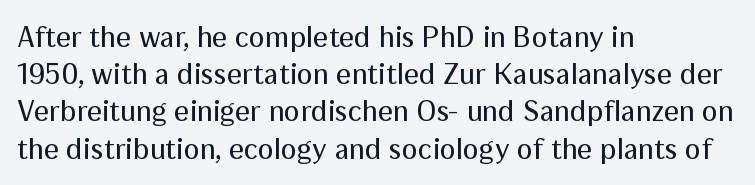
Q: Is the text bold? A: No.
Q: Is the text italic (slanted)? A: No, it is upright.
Q: Is the typeface a serif or a sans-serif typeface? A: Sans-serif.
Q: Is the text underlined? A: No.
Q: How is the paragraph aligned? A: Left-aligned.
Q: Is the spacing between letters normal or unusually wide? A: Normal.
Q: Width (condensed, normal, or wide)? A: Normal.
Q: Stroke contrast? A: Medium.
Q: x-height? A: Medium.
Q: Monospaced? A: No.
